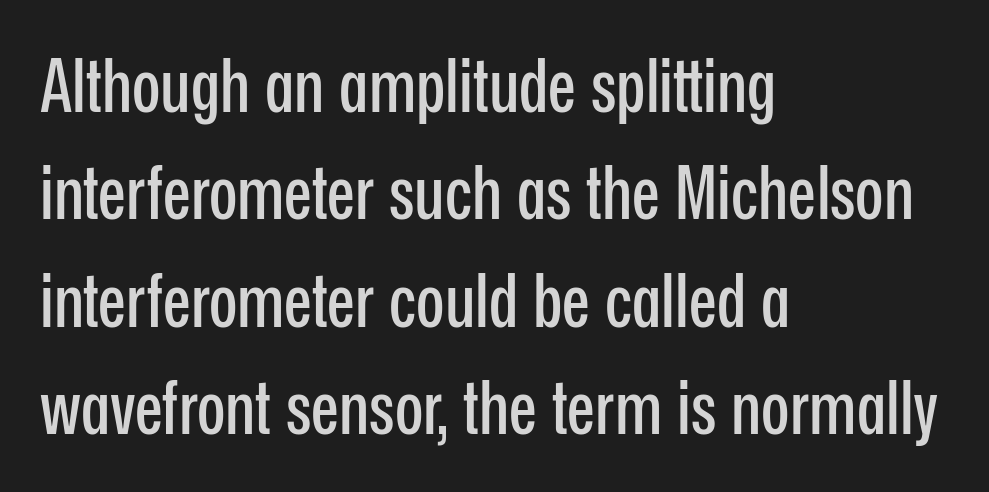
Nobody drew a line under any word here. It's the straight-up-and-down kind of type. This sample is left-justified, so line endings fall wherever the words run out. The type is set solid horizontally, with unmodified tracking. Leading matches the norm, producing a regular column. The passage shown is typeset with a sans-serif family.
